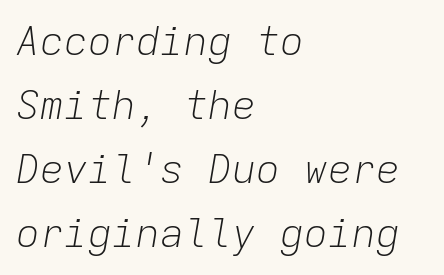
The image shows 40 px light type, italic (leaning right), monospaced; set left-aligned, normal line spacing (1.6x), normal letter spacing, not underlined; low stroke contrast and a medium x-height.
